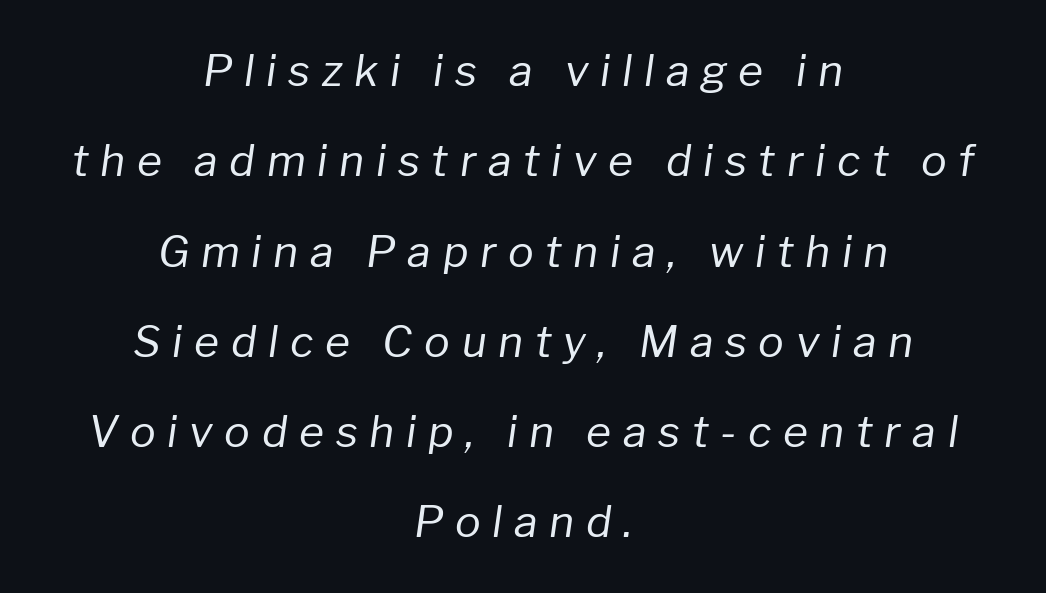
{"italic": "yes", "lean": "right", "slant_degrees": 8, "bold": "no", "weight": "regular", "width": "normal", "stroke_contrast": "low", "x_height": "medium", "monospaced": "no", "underline": "no", "align": "center", "line_spacing": "loose", "line_spacing_ratio": 2.1, "letter_spacing": "wide", "letter_spacing_em": 0.27, "glyph_px": 43}
